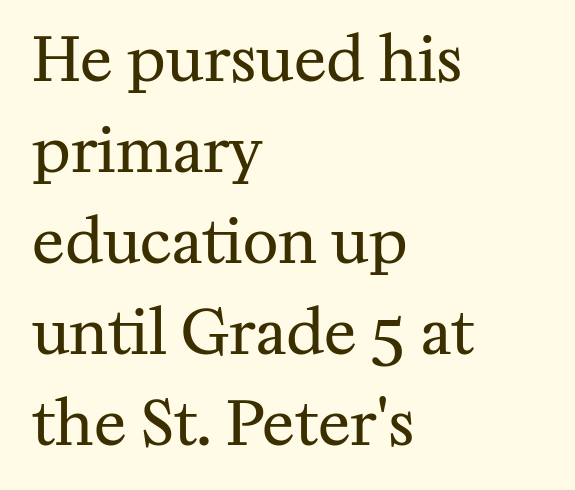
Every row of glyphs begins at an identical x-position on the left. These lines are composed in type with serifs. Letters have the restrained weight of plain body copy at most. Ascenders rise straight up at ninety degrees. Letters rest on an invisible, unmarked baseline.
